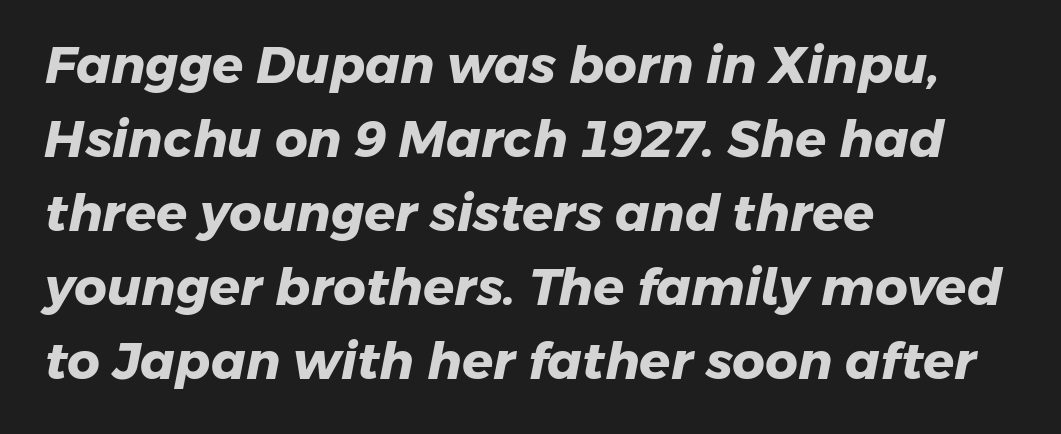
The image shows 51 px heavy sans-serif type; set left-aligned, normal line spacing (1.45x), normal letter spacing, not underlined; low stroke contrast and a medium x-height.
